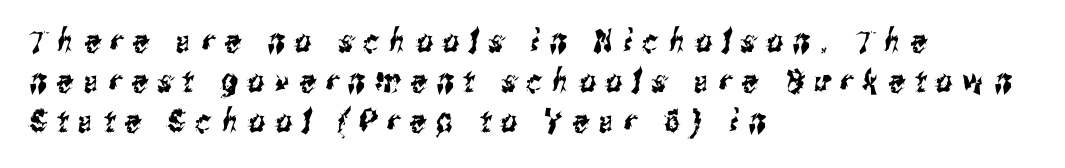
The image shows 32 px condensed sans-serif type; set left-aligned, normal line spacing (1.25x), unusually wide letter spacing (+0.32 em), not underlined; medium stroke contrast and a medium x-height.
